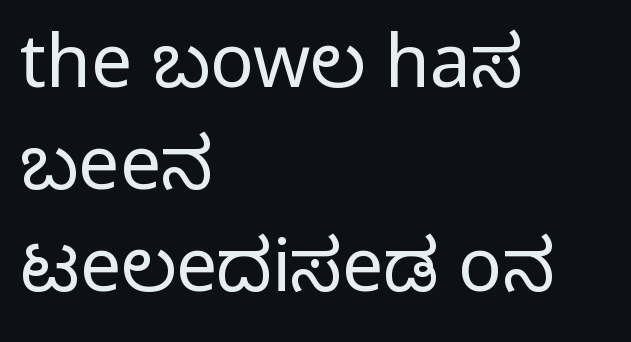
Q: Is the text bold? A: No.
Q: Is the text italic (slanted)? A: No, it is upright.
Q: Is the typeface a serif or a sans-serif typeface? A: Sans-serif.
Q: Is the text underlined? A: No.
Q: How is the paragraph aligned? A: Left-aligned.
Q: Is the spacing between letters normal or unusually wide? A: Normal.
Q: Is the spacing between lines tight, normal or loose? A: Normal.
Q: Width (condensed, normal, or wide)? A: Condensed.
Q: Stroke contrast? A: Low.
Q: x-height? A: Large.
Q: Monospaced? A: No.
